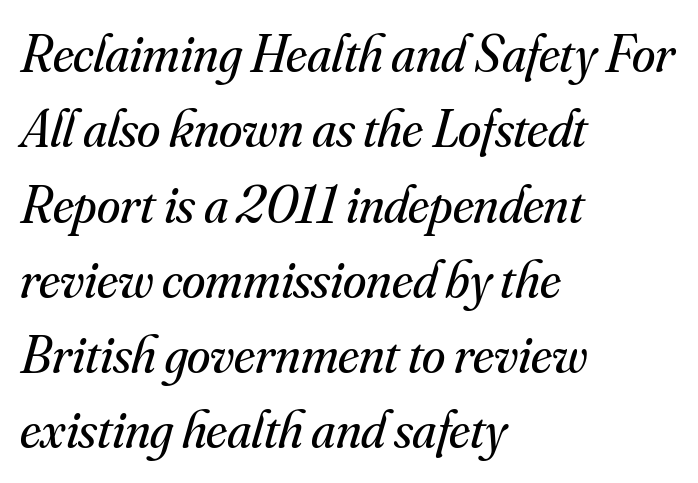
Q: Is the text bold? A: No.
Q: Is the text italic (slanted)? A: Yes, it leans right by about 16 degrees.
Q: Is the typeface a serif or a sans-serif typeface? A: Serif.
Q: Is the text underlined? A: No.
Q: How is the paragraph aligned? A: Left-aligned.
Q: Is the spacing between letters normal or unusually wide? A: Normal.
Q: Is the spacing between lines tight, normal or loose? A: Normal.
Q: Width (condensed, normal, or wide)? A: Normal.
Q: Stroke contrast? A: Medium.
Q: x-height? A: Small.
Q: Monospaced? A: No.
